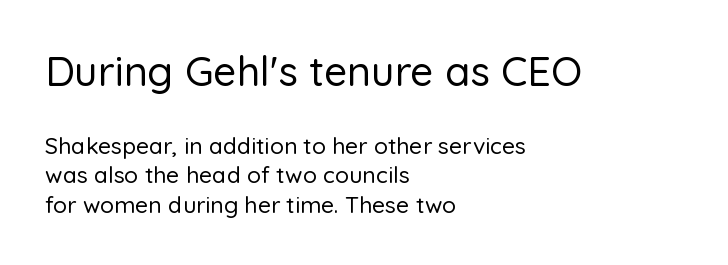
The image shows 41 px sans-serif type, upright; set left-aligned, normal line spacing (1.29x), normal letter spacing, not underlined; the first (top) block is 1.78x larger; low stroke contrast and a medium x-height.
